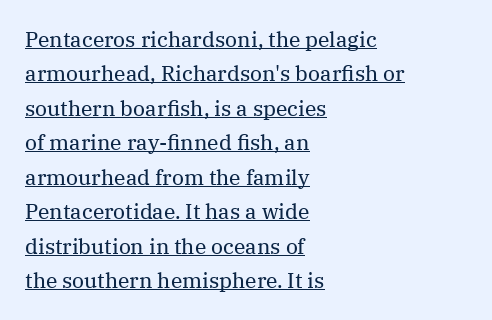
The image shows 21 px text type, upright; set left-aligned, normal line spacing (1.64x), normal letter spacing, underlined.
